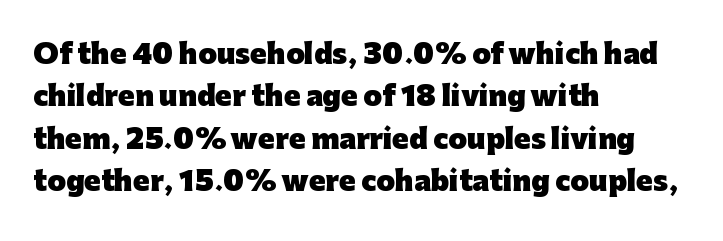
The axis of the letterforms is exactly vertical. The passage is arranged the way most books set body copy — flush left. Beneath every word, the page is bare. Summary of weight: heavy, a full bold. In terms of leading, this rendering sits right in the middle.
